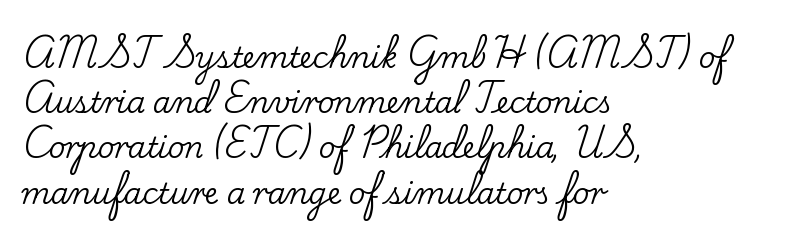
The image shows 29 px serif type; set left-aligned, normal line spacing (1.56x), normal letter spacing, not underlined; low stroke contrast and a small x-height.
